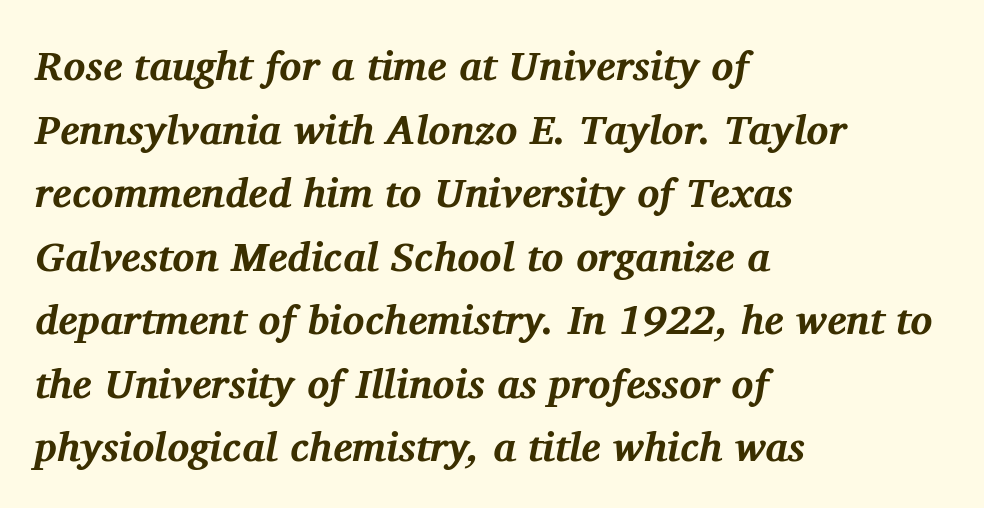
{"serif": "yes", "italic": "yes", "lean": "right", "slant_degrees": 11, "bold": "yes", "weight": "bold", "width": "normal", "stroke_contrast": "medium", "x_height": "medium", "monospaced": "no", "underline": "no", "align": "left", "line_spacing": "normal", "line_spacing_ratio": 1.55, "letter_spacing": "normal", "letter_spacing_em": 0.0, "glyph_px": 41}
